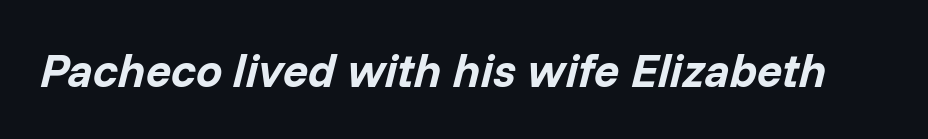
The image shows 47 px bold type, italic (leaning right); set normal letter spacing, not underlined; low stroke contrast and a medium x-height.
